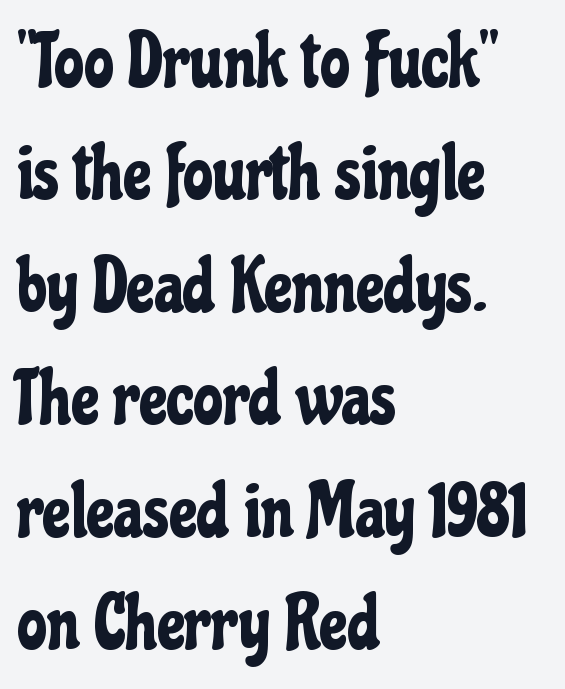
Q: Is the text italic (slanted)? A: No, it is upright.
Q: Is the typeface a serif or a sans-serif typeface? A: Sans-serif.
Q: Is the text underlined? A: No.
Q: How is the paragraph aligned? A: Left-aligned.
Q: Is the spacing between letters normal or unusually wide? A: Normal.
Q: Is the spacing between lines tight, normal or loose? A: Normal.
Q: Width (condensed, normal, or wide)? A: Condensed.
Q: Stroke contrast? A: Low.
Q: x-height? A: Medium.
Q: Monospaced? A: No.
